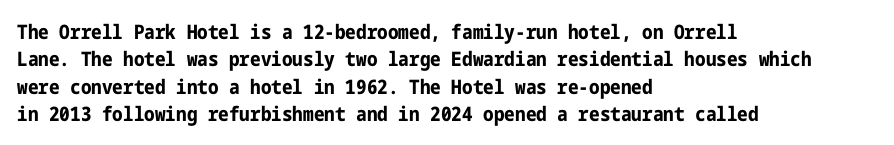
Q: Is the text bold? A: Yes.
Q: Is the text italic (slanted)? A: No, it is upright.
Q: Is the text underlined? A: No.
Q: How is the paragraph aligned? A: Left-aligned.
Q: Is the spacing between letters normal or unusually wide? A: Normal.
Q: Is the spacing between lines tight, normal or loose? A: Normal.
